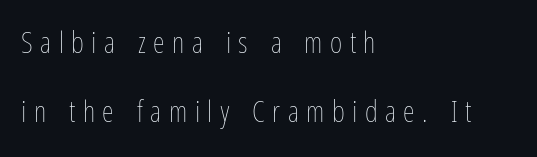
The image shows 30 px thin, condensed type, upright; set left-aligned, loose line spacing (2.3x), unusually wide letter spacing (+0.25 em), not underlined; low stroke contrast and a medium x-height.
